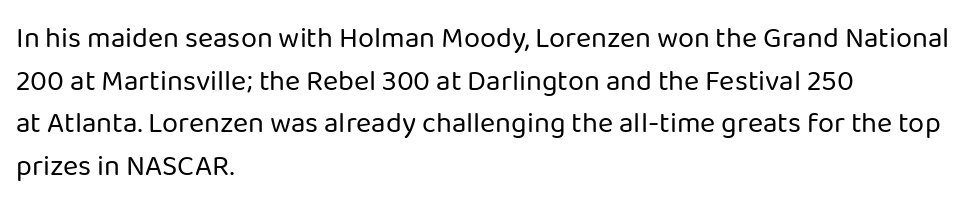
The specimen omits any rule beneath the text block's lines. This is sans-serif lettering, the kind often seen on screens and signage. Horizontally, the lines are justified to the leading edge only. Evenly set lines give the paragraph a standard silhouette. The specimen reads as upright at a glance. Stroke mass is kept to a normal reading level or below.
